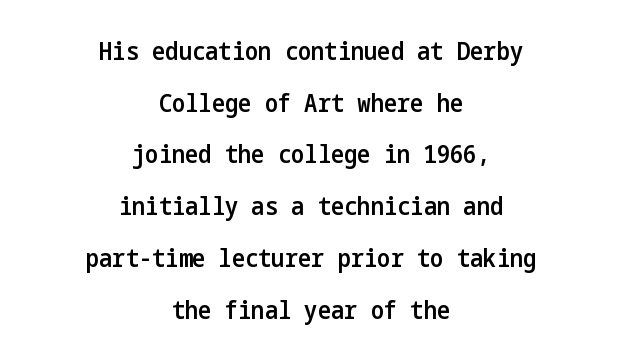
The image shows 25 px text type, upright; set centered, loose line spacing (2.07x), normal letter spacing, not underlined.
